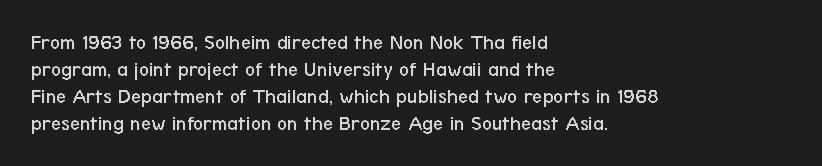
{"italic": "no", "bold": "no", "underline": "no", "align": "left", "line_spacing_ratio": 1.22, "letter_spacing": "normal", "letter_spacing_em": 0.0, "glyph_px": 22}
